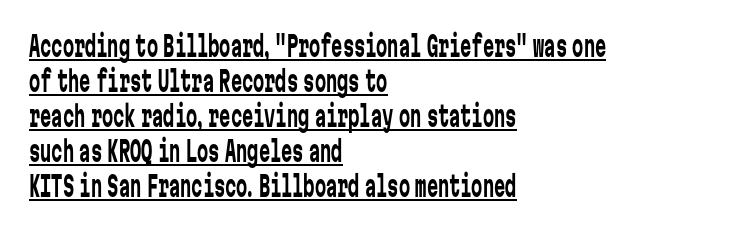
The image shows 28 px regular-weight, condensed sans-serif type, upright, monospaced; set left-aligned, normal line spacing (1.25x), normal letter spacing, underlined; low stroke contrast and a medium x-height.
